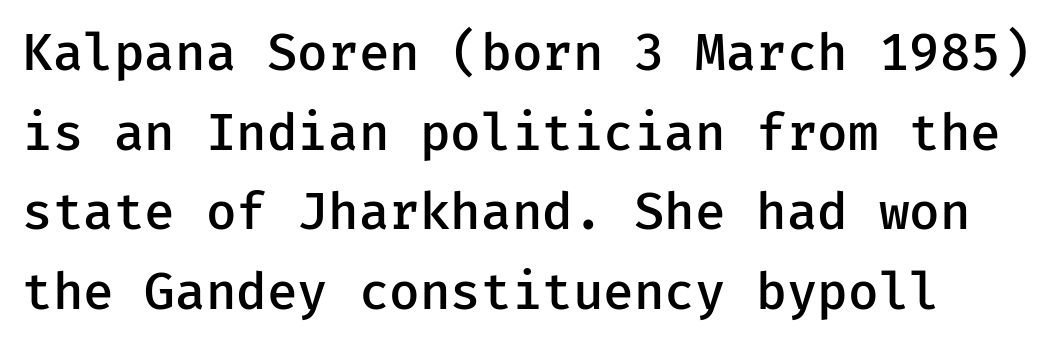
Q: Is the text bold? A: Semi-bold.
Q: Is the text italic (slanted)? A: No, it is upright.
Q: Is the typeface a serif or a sans-serif typeface? A: Sans-serif.
Q: Is the text underlined? A: No.
Q: Is the spacing between letters normal or unusually wide? A: Normal.
Q: Is the spacing between lines tight, normal or loose? A: Normal.
Q: Width (condensed, normal, or wide)? A: Normal.
Q: Stroke contrast? A: Low.
Q: x-height? A: Medium.
